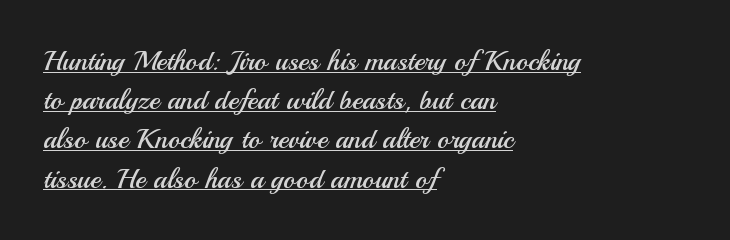
{"serif": "no", "bold": "no", "weight": "regular", "width": "normal", "stroke_contrast": "medium", "x_height": "small", "monospaced": "no", "underline": "yes", "align": "left", "line_spacing": "normal", "line_spacing_ratio": 1.4, "letter_spacing": "normal", "letter_spacing_em": 0.0, "glyph_px": 28}
